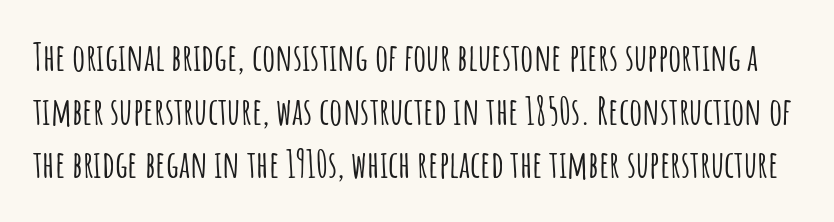
Default kerning and tracking; the words read as compact shapes. The space between consecutive lines is moderate. Tall strokes in this sample are plumb rather than angled. Lines of text with bare space underneath.
